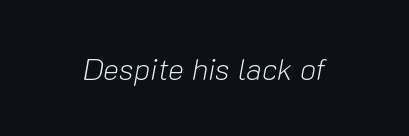
Q: Is the text bold? A: No.
Q: Is the text italic (slanted)? A: Yes, it leans right by about 10 degrees.
Q: Is the text underlined? A: No.
Q: Is the spacing between letters normal or unusually wide? A: Normal.
Q: Width (condensed, normal, or wide)? A: Normal.
Q: Stroke contrast? A: Low.
Q: x-height? A: Medium.
Q: Monospaced? A: No.
